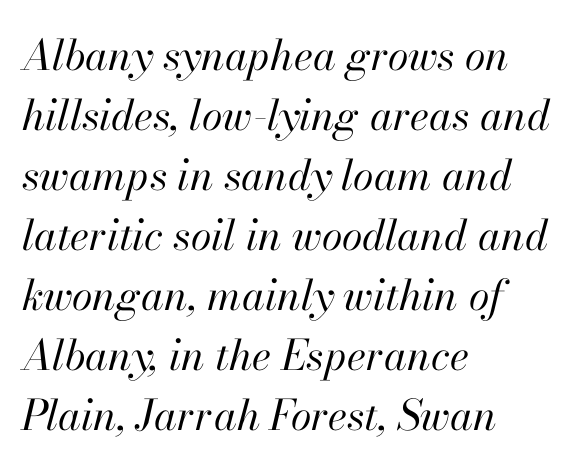
The image shows 42 px regular-weight type, italic (leaning right); set left-aligned, normal line spacing (1.43x), normal letter spacing, not underlined; high stroke contrast and a small x-height.
